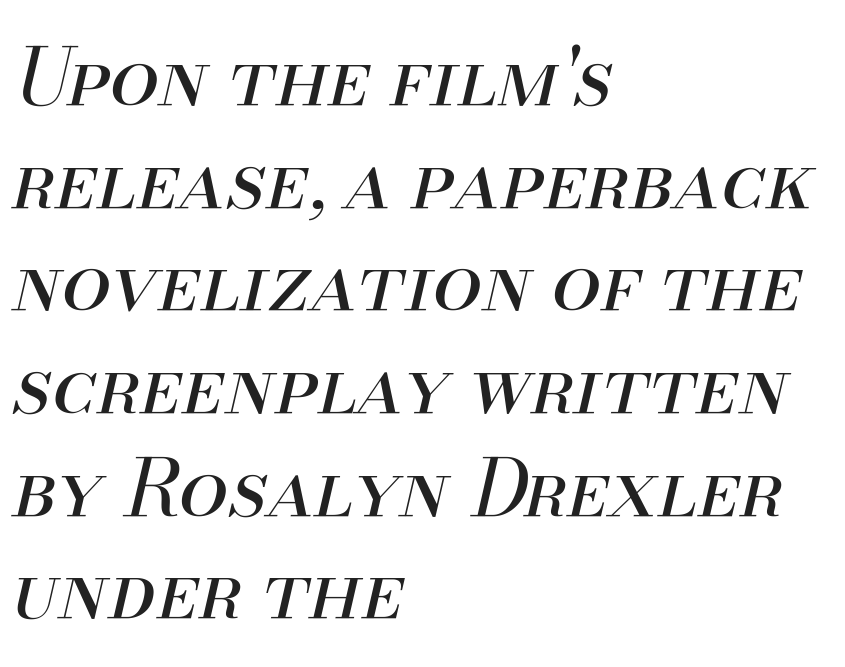
Slanted lettering throughout. Beneath every word, the page is bare. No extra ink here — the face is not bold. Is this a fixed-width face? No — the glyphs have proportional, varying widths. Compared with typical paragraphs, the rows here are spaced about the same.
